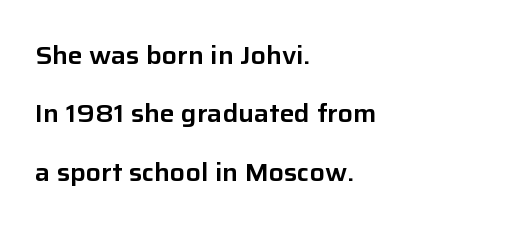
Q: Is the text italic (slanted)? A: No, it is upright.
Q: Is the text underlined? A: No.
Q: How is the paragraph aligned? A: Left-aligned.
Q: Is the spacing between letters normal or unusually wide? A: Normal.
Q: Is the spacing between lines tight, normal or loose? A: Loose.
